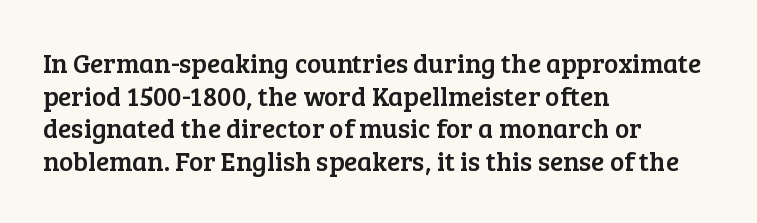
Words float on clear page, feet unadorned. Words appear dense and cohesive because spacing is normal. The lettering holds an erect, upright posture throughout. If you drew a ruler down the left edge, every line would touch it.
